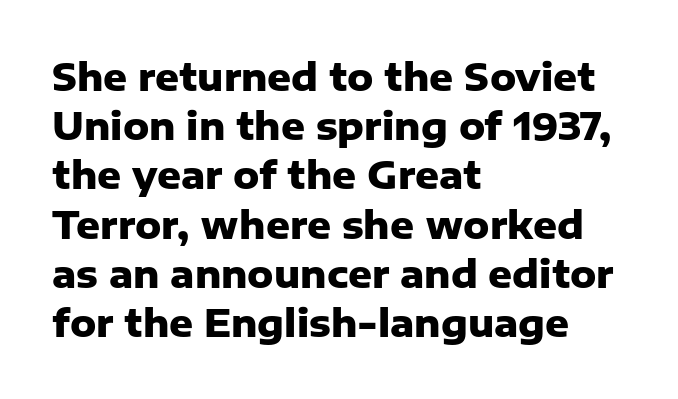
The image shows 37 px heavy sans-serif type, upright; set left-aligned, normal line spacing (1.33x), normal letter spacing, not underlined; low stroke contrast and a medium x-height.
